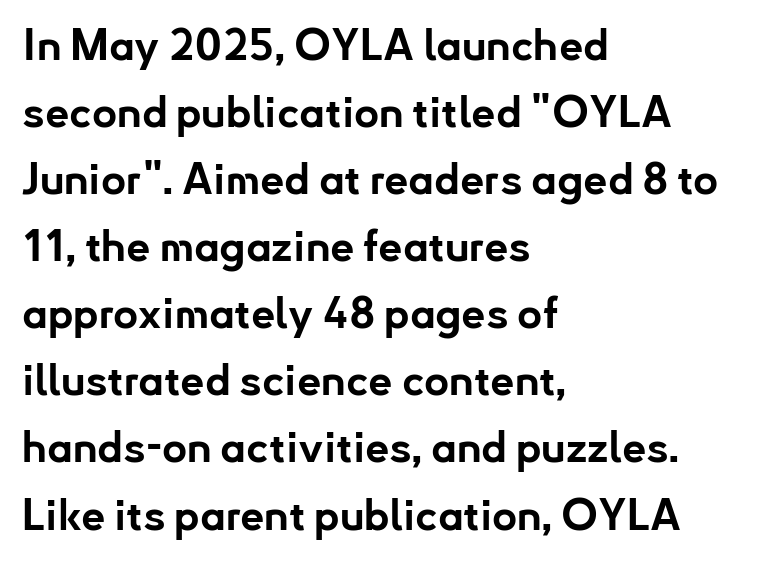
Q: Is the text bold? A: Yes.
Q: Is the text italic (slanted)? A: No, it is upright.
Q: Is the typeface a serif or a sans-serif typeface? A: Sans-serif.
Q: Is the text underlined? A: No.
Q: How is the paragraph aligned? A: Left-aligned.
Q: Is the spacing between letters normal or unusually wide? A: Normal.
Q: Is the spacing between lines tight, normal or loose? A: Normal.
Q: Width (condensed, normal, or wide)? A: Normal.
Q: Stroke contrast? A: Low.
Q: x-height? A: Small.
Q: Monospaced? A: No.
